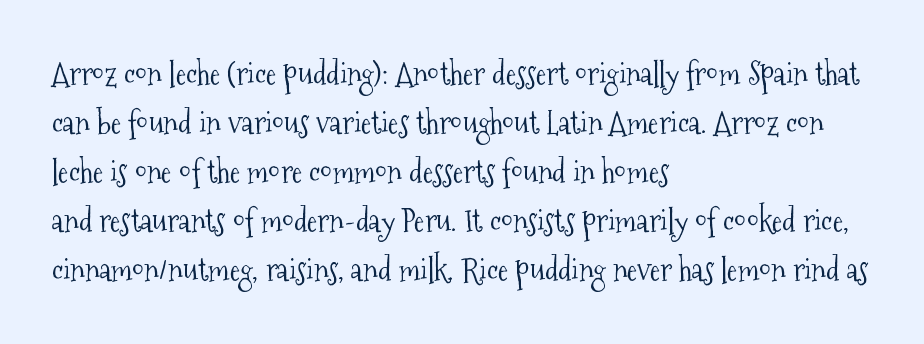
Does the leading feel generous? No, just average. This is the regular roman posture of the typeface. Proportional: the letters do not fall into vertical columns. Inter-character spacing is left at the font's built-in metrics. The zone under the glyphs is completely vacant. The text was rendered using a seriffed face with decorative stroke endings.
